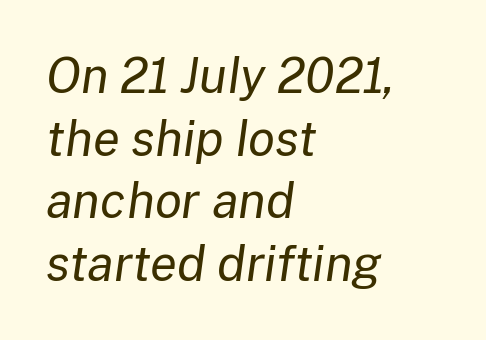
{"italic": "yes", "lean": "right", "slant_degrees": 8, "bold": "no", "weight": "regular", "width": "normal", "stroke_contrast": "low", "x_height": "medium", "monospaced": "no", "underline": "no", "align": "left", "line_spacing": "normal", "line_spacing_ratio": 1.28, "letter_spacing": "normal", "letter_spacing_em": 0.0, "glyph_px": 49}
